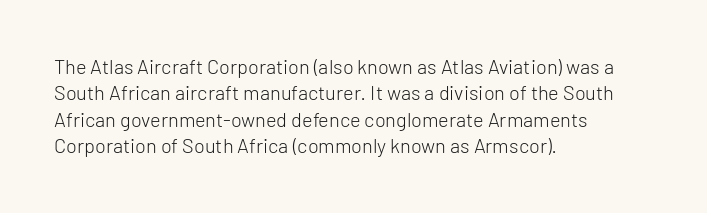
{"italic": "no", "bold": "no", "underline": "no", "align": "left", "line_spacing": "normal", "line_spacing_ratio": 1.32, "letter_spacing": "normal", "letter_spacing_em": 0.0, "glyph_px": 20}
